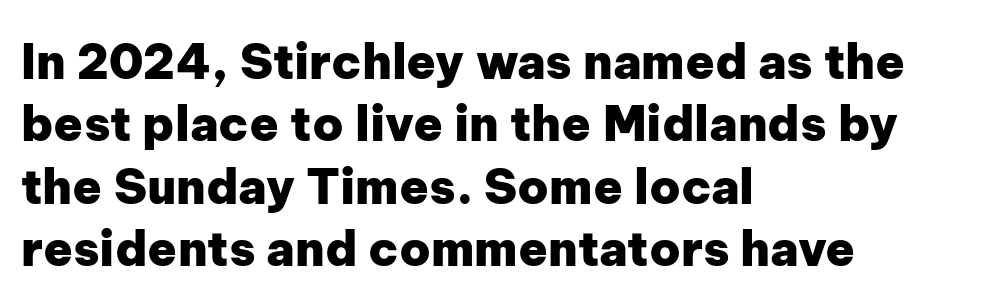
Q: Is the text bold? A: Yes.
Q: Is the text italic (slanted)? A: No, it is upright.
Q: Is the typeface a serif or a sans-serif typeface? A: Sans-serif.
Q: Is the text underlined? A: No.
Q: How is the paragraph aligned? A: Left-aligned.
Q: Is the spacing between letters normal or unusually wide? A: Normal.
Q: Is the spacing between lines tight, normal or loose? A: Normal.
Q: Width (condensed, normal, or wide)? A: Normal.
Q: Stroke contrast? A: Low.
Q: x-height? A: Medium.
Q: Monospaced? A: No.
